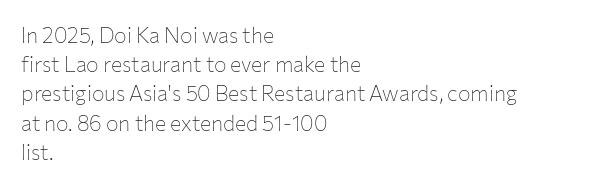
{"italic": "no", "bold": "no", "underline": "no", "align": "left", "line_spacing": "normal", "line_spacing_ratio": 1.39, "letter_spacing": "normal", "letter_spacing_em": 0.0, "glyph_px": 21}
